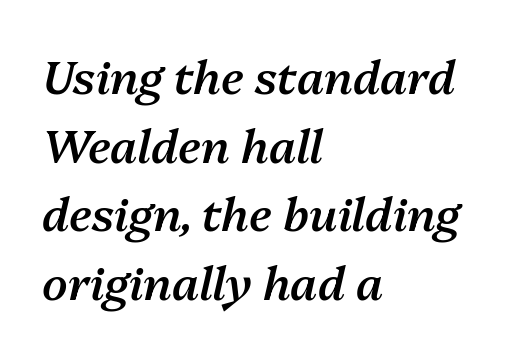
The image shows 46 px semibold type, italic (leaning right); set left-aligned, normal line spacing (1.49x), normal letter spacing, not underlined; medium stroke contrast and a medium x-height.
